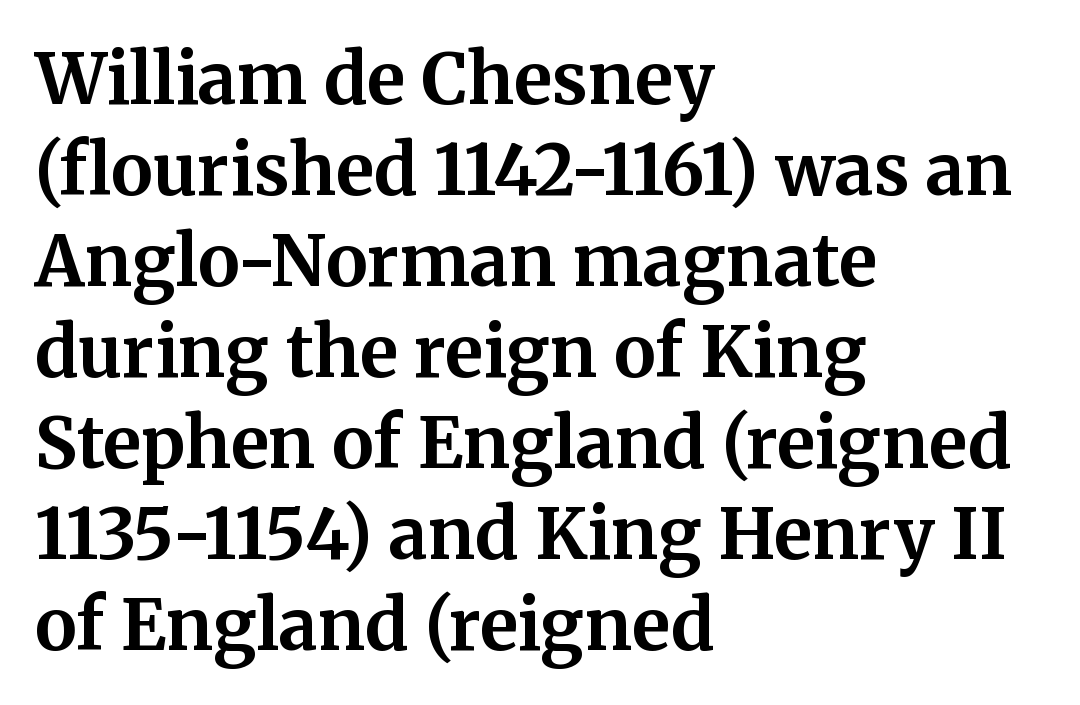
Each letter keeps its own natural width here, so spacing adapts to shape. There is no visible air inserted between adjacent glyphs. Stroke thickness is high; the sample reads as a true bold. Leading: standard. Notice how the passage keeps a crisp vertical edge on the left only. This is roman type, the default non-slanted kind.
